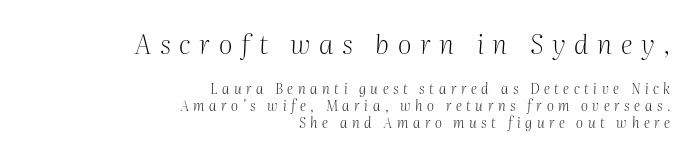
The image shows 27 px text type, italic (leaning right); set right-aligned, line spacing 1.22x, unusually wide letter spacing (+0.32 em), not underlined; the first (top) block is 1.93x larger.
